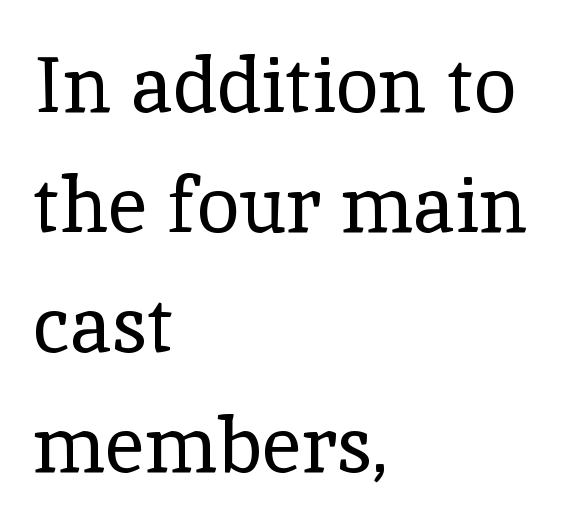
{"serif": "yes", "italic": "no", "bold": "no", "weight": "regular", "width": "normal", "x_height": "medium", "monospaced": "no", "underline": "no", "align": "left", "line_spacing": "normal", "line_spacing_ratio": 1.54, "letter_spacing": "normal", "letter_spacing_em": 0.0, "glyph_px": 78}
